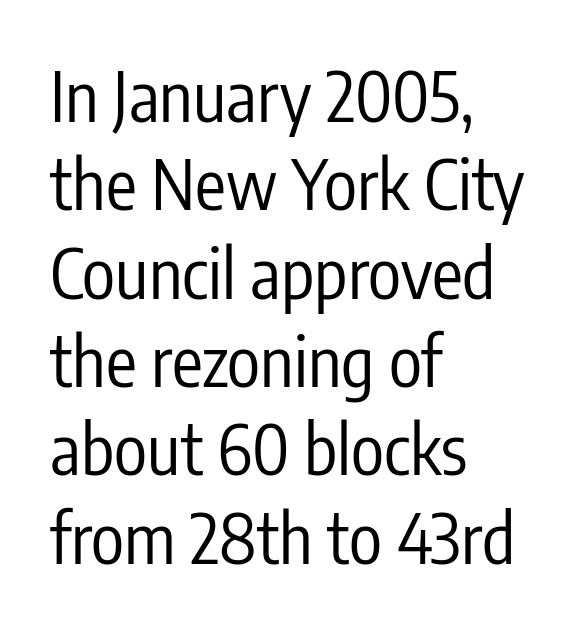
Q: Is the text bold? A: No.
Q: Is the text italic (slanted)? A: No, it is upright.
Q: Is the typeface a serif or a sans-serif typeface? A: Sans-serif.
Q: Is the text underlined? A: No.
Q: How is the paragraph aligned? A: Left-aligned.
Q: Is the spacing between letters normal or unusually wide? A: Normal.
Q: Is the spacing between lines tight, normal or loose? A: Normal.
Q: Width (condensed, normal, or wide)? A: Condensed.
Q: Stroke contrast? A: Low.
Q: x-height? A: Medium.
Q: Monospaced? A: No.
